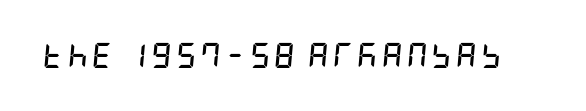
Q: Is the text bold? A: Yes.
Q: Is the text italic (slanted)? A: Yes, it leans right by about 5 degrees.
Q: Is the text underlined? A: No.
